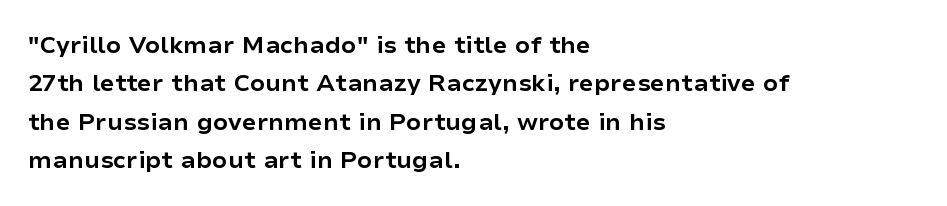
Q: Is the text bold? A: Yes.
Q: Is the text italic (slanted)? A: No, it is upright.
Q: Is the text underlined? A: No.
Q: How is the paragraph aligned? A: Left-aligned.
Q: Is the spacing between letters normal or unusually wide? A: Normal.
Q: Is the spacing between lines tight, normal or loose? A: Normal.
